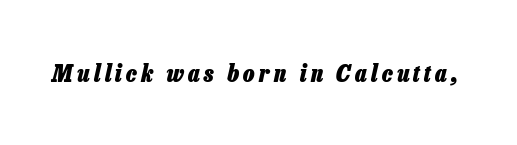
{"italic": "yes", "lean": "right", "slant_degrees": 13, "bold": "yes", "underline": "no", "glyph_px": 24}
